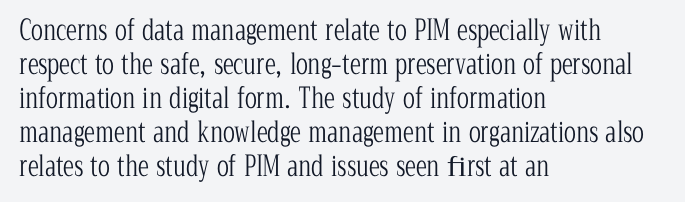
{"serif": "yes", "italic": "no", "bold": "no", "weight": "light", "width": "condensed", "stroke_contrast": "low", "x_height": "medium", "monospaced": "no", "underline": "no", "align": "left", "line_spacing_ratio": 1.21, "letter_spacing": "normal", "letter_spacing_em": 0.0, "glyph_px": 28}
